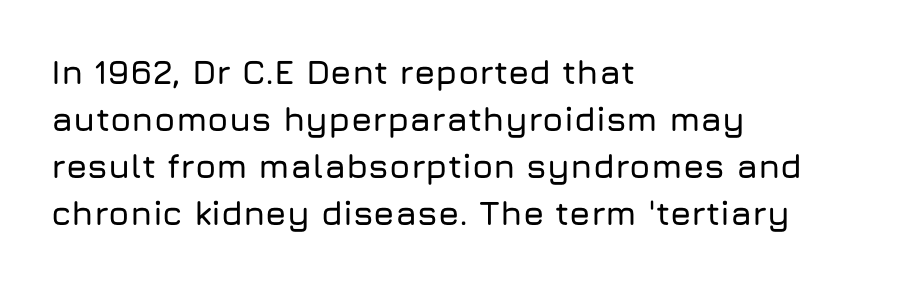
Q: Is the text italic (slanted)? A: No, it is upright.
Q: Is the typeface a serif or a sans-serif typeface? A: Sans-serif.
Q: Is the text underlined? A: No.
Q: How is the paragraph aligned? A: Left-aligned.
Q: Is the spacing between letters normal or unusually wide? A: Normal.
Q: Is the spacing between lines tight, normal or loose? A: Normal.
Q: Width (condensed, normal, or wide)? A: Normal.
Q: Stroke contrast? A: Low.
Q: x-height? A: Medium.
Q: Monospaced? A: No.
